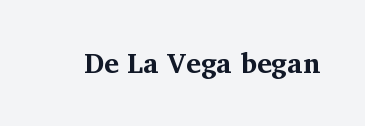
The font family rendered here belongs to the serif group. The rendering uses a bold face; every stroke is thick and dark. Designer's note — italics off, roman on. Letters rest on an invisible, unmarked baseline.
